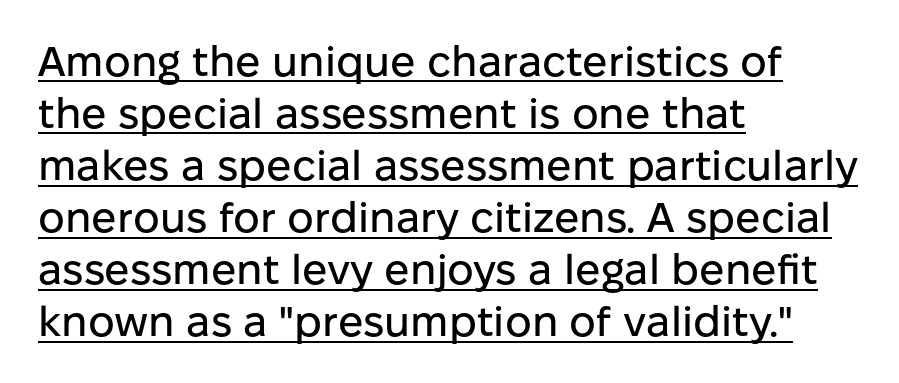
Q: Is the text italic (slanted)? A: No, it is upright.
Q: Is the typeface a serif or a sans-serif typeface? A: Sans-serif.
Q: Is the text underlined? A: Yes.
Q: How is the paragraph aligned? A: Left-aligned.
Q: Is the spacing between letters normal or unusually wide? A: Normal.
Q: Width (condensed, normal, or wide)? A: Normal.
Q: Stroke contrast? A: Low.
Q: x-height? A: Medium.
Q: Monospaced? A: No.
